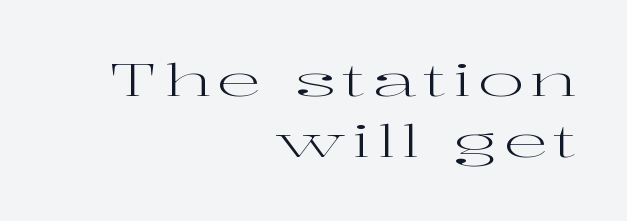
Q: Is the text bold? A: No.
Q: Is the text italic (slanted)? A: No, it is upright.
Q: Is the typeface a serif or a sans-serif typeface? A: Serif.
Q: Is the text underlined? A: No.
Q: How is the paragraph aligned? A: Right-aligned.
Q: Is the spacing between lines tight, normal or loose? A: Normal.
Q: Width (condensed, normal, or wide)? A: Wide.
Q: Stroke contrast? A: High.
Q: x-height? A: Medium.
Q: Monospaced? A: No.
